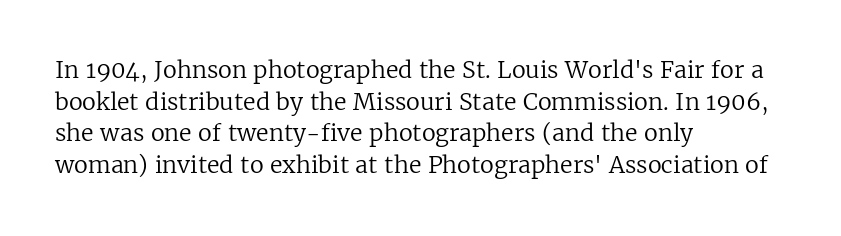
{"italic": "no", "bold": "no", "underline": "no", "align": "left", "line_spacing": "normal", "line_spacing_ratio": 1.38, "letter_spacing": "normal", "letter_spacing_em": 0.0, "glyph_px": 23}
